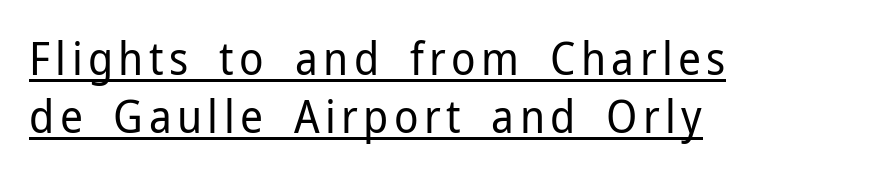
The image shows 45 px regular-weight sans-serif type, upright; set left-aligned, normal line spacing (1.29x), underlined; low stroke contrast and a medium x-height.
